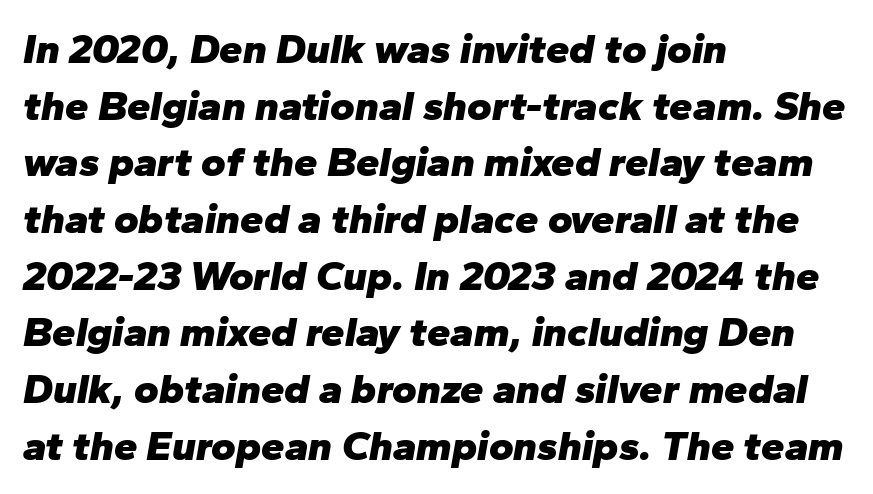
Style check: oblique. What weight is shown? A full bold with thick strokes. The passage is arranged the way most books set body copy — flush left. The space between consecutive lines is moderate. The letterforms sit shoulder to shoulder at normal distance.
